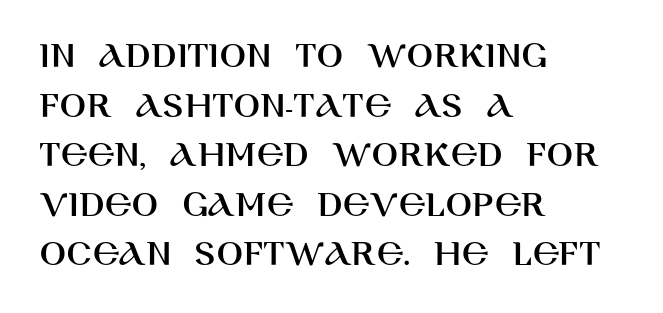
{"serif": "no", "italic": "no", "width": "normal", "stroke_contrast": "high", "x_height": "large", "monospaced": "no", "underline": "no", "align": "left", "line_spacing": "normal", "line_spacing_ratio": 1.27, "letter_spacing": "normal", "letter_spacing_em": 0.0, "glyph_px": 39}
